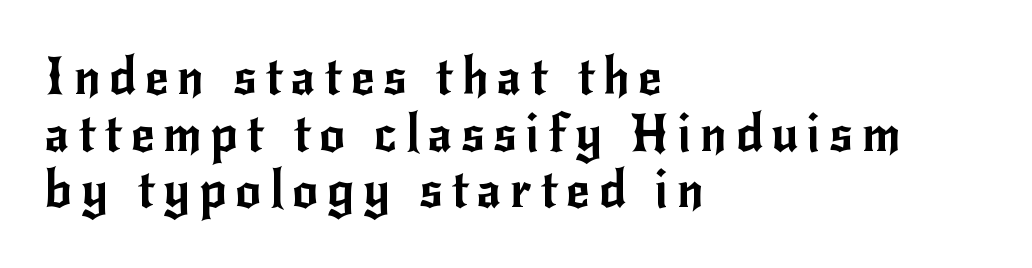
The image shows 51 px sans-serif type, upright; set left-aligned, tight line spacing (1.11x), not underlined; low stroke contrast and a small x-height.
